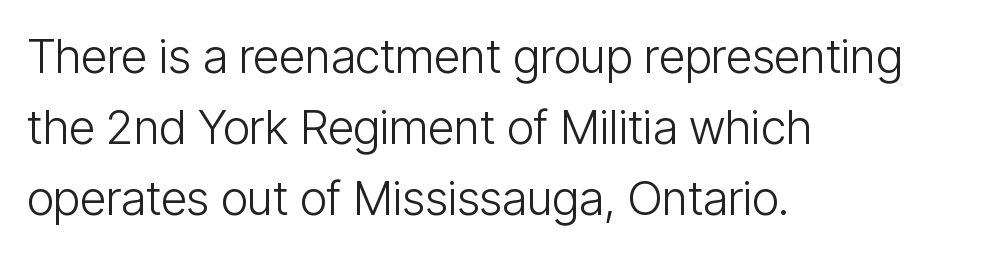
The image shows 47 px light, condensed sans-serif type, upright; set left-aligned, normal line spacing (1.51x), normal letter spacing, not underlined; low stroke contrast and a medium x-height.
